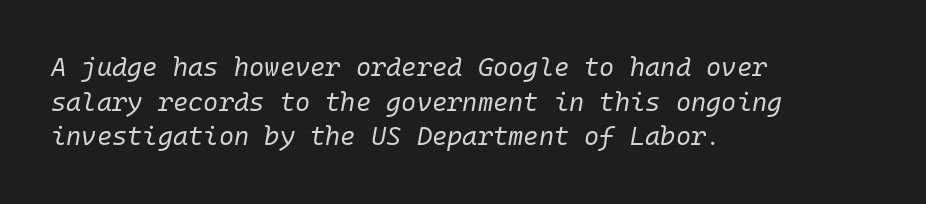
{"italic": "yes", "lean": "right", "slant_degrees": 10, "bold": "no", "underline": "no", "align": "left", "line_spacing": "normal", "line_spacing_ratio": 1.33, "letter_spacing": "normal", "letter_spacing_em": 0.0, "glyph_px": 26}
